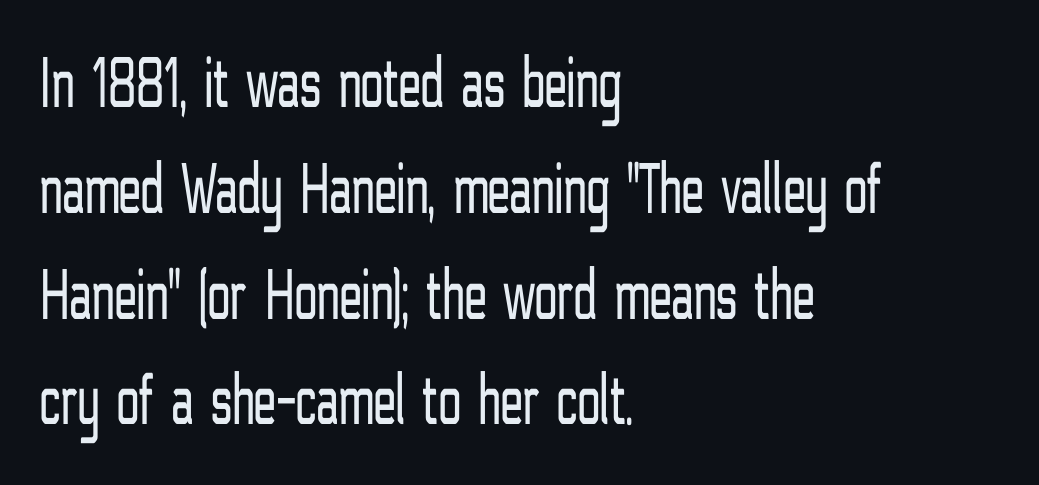
{"serif": "no", "italic": "no", "bold": "no", "weight": "light", "width": "condensed", "stroke_contrast": "low", "x_height": "medium", "monospaced": "no", "underline": "no", "align": "left", "line_spacing": "normal", "line_spacing_ratio": 1.43, "letter_spacing": "normal", "letter_spacing_em": 0.0, "glyph_px": 74}
